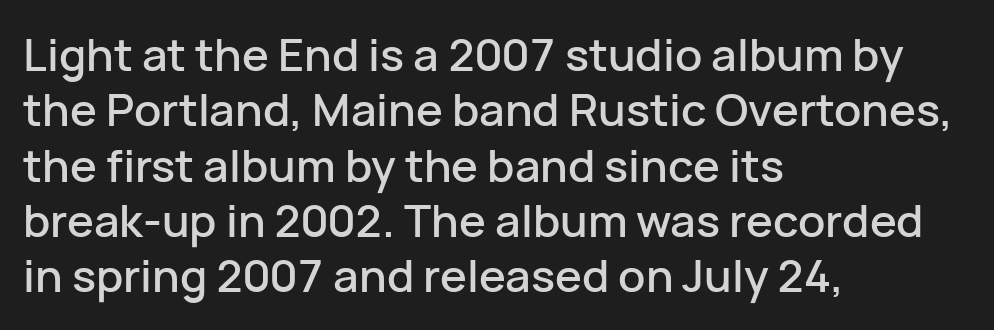
{"serif": "no", "italic": "no", "width": "normal", "stroke_contrast": "low", "x_height": "medium", "monospaced": "no", "underline": "no", "align": "left", "line_spacing_ratio": 1.23, "letter_spacing": "normal", "letter_spacing_em": 0.0, "glyph_px": 45}
